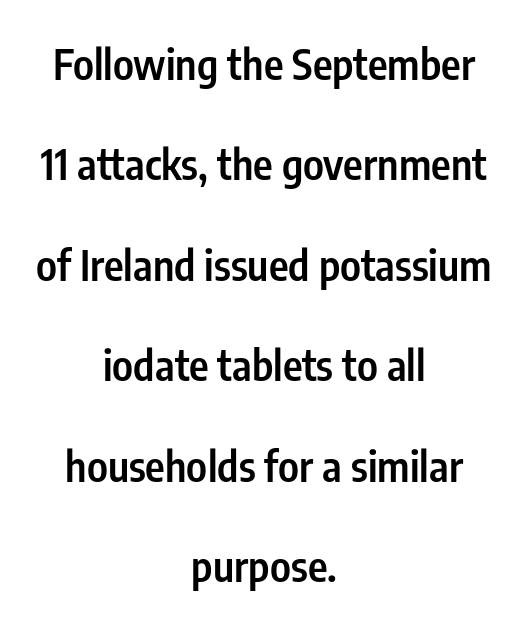
Q: Is the text bold? A: Semi-bold.
Q: Is the text italic (slanted)? A: No, it is upright.
Q: Is the typeface a serif or a sans-serif typeface? A: Sans-serif.
Q: Is the text underlined? A: No.
Q: How is the paragraph aligned? A: Centered.
Q: Is the spacing between letters normal or unusually wide? A: Normal.
Q: Is the spacing between lines tight, normal or loose? A: Loose.
Q: Width (condensed, normal, or wide)? A: Condensed.
Q: Stroke contrast? A: Low.
Q: x-height? A: Medium.
Q: Monospaced? A: No.
